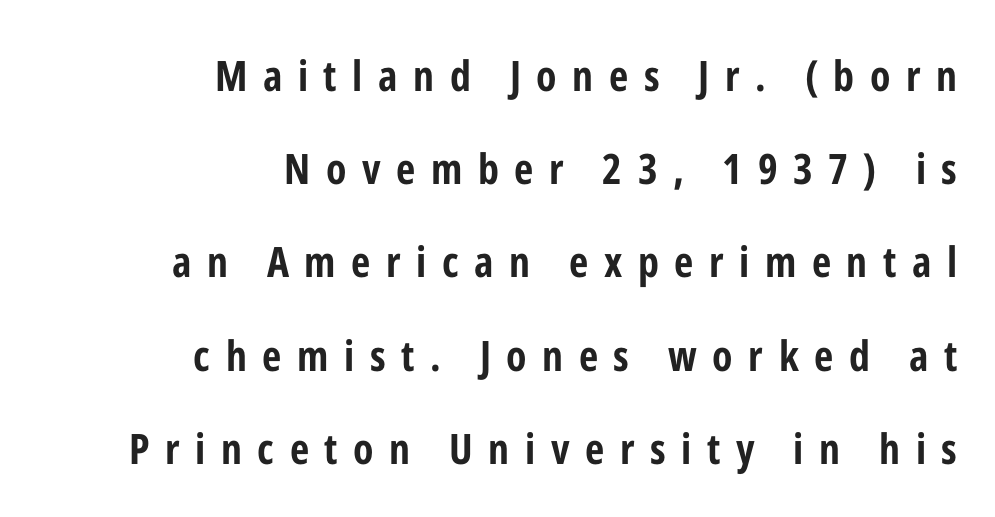
Posture: upright roman. Reading down the column, the eye jumps a long way to each next line. A full-strength bold gives these letters their thick strokes. Honestly, there is no underline to notice here at all. A typesetter would call this proportional, since set widths differ per character.
